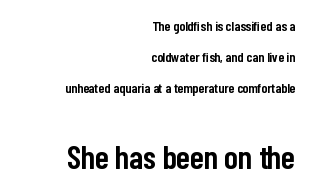
Q: Is the text bold? A: Semi-bold.
Q: Is the text italic (slanted)? A: No, it is upright.
Q: Is the typeface a serif or a sans-serif typeface? A: Sans-serif.
Q: Is the text underlined? A: No.
Q: How is the paragraph aligned? A: Right-aligned.
Q: Is the spacing between letters normal or unusually wide? A: Normal.
Q: Is the spacing between lines tight, normal or loose? A: Loose.
Q: Which block of text is set in a larger size, the first (top) or the second (bottom)? A: The second (bottom) one.
Q: Width (condensed, normal, or wide)? A: Condensed.
Q: Stroke contrast? A: Low.
Q: x-height? A: Medium.
Q: Monospaced? A: No.
